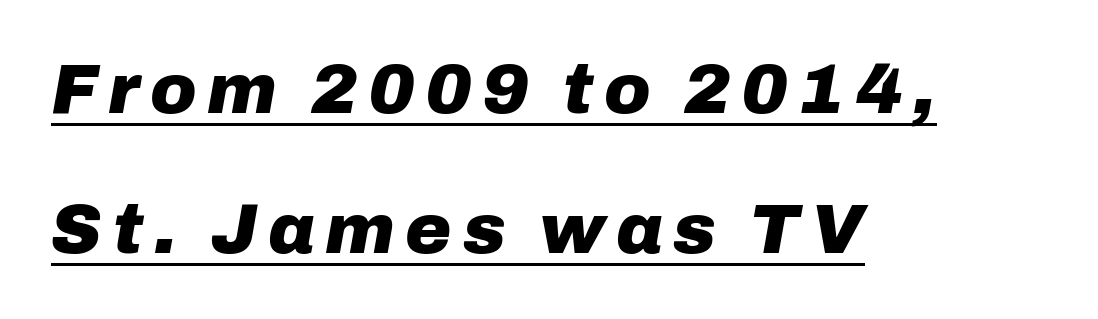
The image shows 70 px heavy type, italic (leaning right); set left-aligned, loose line spacing (2.0x), underlined; low stroke contrast and a medium x-height.
